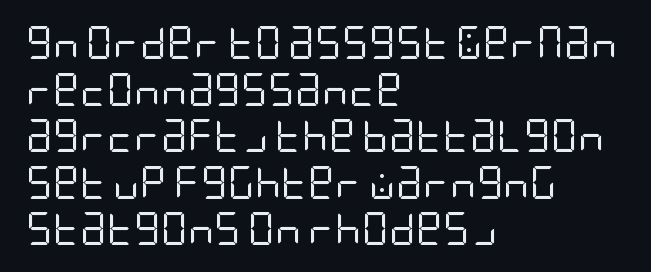
{"serif": "no", "italic": "no", "bold": "no", "weight": "regular", "width": "condensed", "stroke_contrast": "low", "x_height": "large", "underline": "no", "align": "left", "line_spacing": "normal", "line_spacing_ratio": 1.41, "letter_spacing": "normal", "letter_spacing_em": 0.0, "glyph_px": 33}
